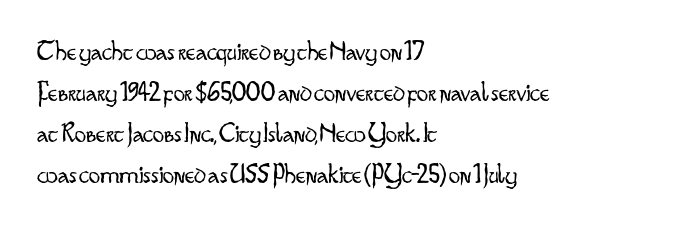
Serifs: no, the terminals of the letterforms are clean. You could not count columns in this text — the font is proportionally spaced. The face looks like a standard text weight, possibly lighter. Honestly, the row spacing looks completely unremarkable.
